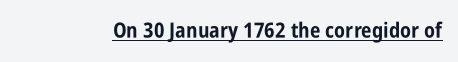
Q: Is the text bold? A: Yes.
Q: Is the text italic (slanted)? A: No, it is upright.
Q: Is the text underlined? A: Yes.
Q: Is the spacing between letters normal or unusually wide? A: Normal.
